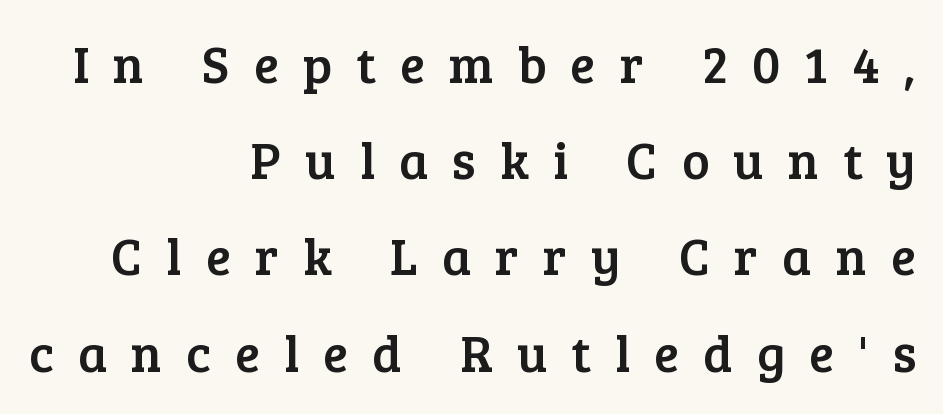
The image shows 52 px serif type, upright; set right-aligned, line spacing 1.85x, unusually wide letter spacing (+0.46 em), not underlined; low stroke contrast and a medium x-height.
